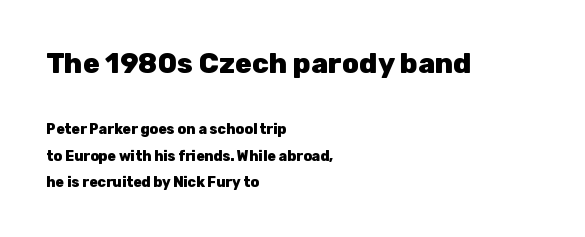
Q: Is the text bold? A: Yes.
Q: Is the text italic (slanted)? A: No, it is upright.
Q: Is the typeface a serif or a sans-serif typeface? A: Sans-serif.
Q: Is the text underlined? A: No.
Q: How is the paragraph aligned? A: Left-aligned.
Q: Is the spacing between letters normal or unusually wide? A: Normal.
Q: Which block of text is set in a larger size, the first (top) or the second (bottom)? A: The first (top) one.
Q: Width (condensed, normal, or wide)? A: Normal.
Q: Stroke contrast? A: Low.
Q: x-height? A: Medium.
Q: Monospaced? A: No.
